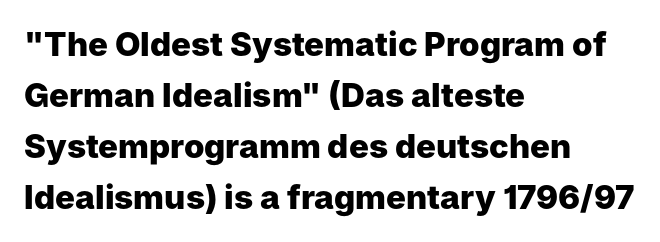
Is this a sans? Yes — the strokes have no serifs. Leftover space on each line is placed entirely after the last word. This rendering leaves character spacing at its baseline value. Baseline-to-baseline distance is the conventional proportion of letter height.
